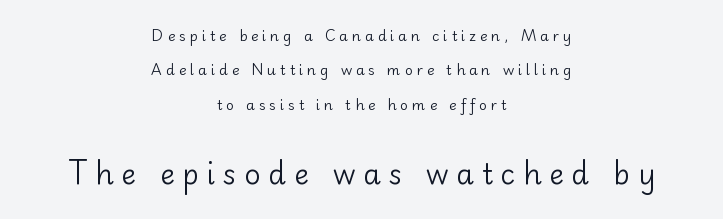
Q: Is the text bold? A: No.
Q: Is the text italic (slanted)? A: No, it is upright.
Q: Is the typeface a serif or a sans-serif typeface? A: Sans-serif.
Q: Is the text underlined? A: No.
Q: How is the paragraph aligned? A: Centered.
Q: Is the spacing between letters normal or unusually wide? A: Unusually wide.
Q: Is the spacing between lines tight, normal or loose? A: Loose.
Q: Which block of text is set in a larger size, the first (top) or the second (bottom)? A: The second (bottom) one.
Q: Width (condensed, normal, or wide)? A: Normal.
Q: Stroke contrast? A: Low.
Q: x-height? A: Small.
Q: Monospaced? A: No.
